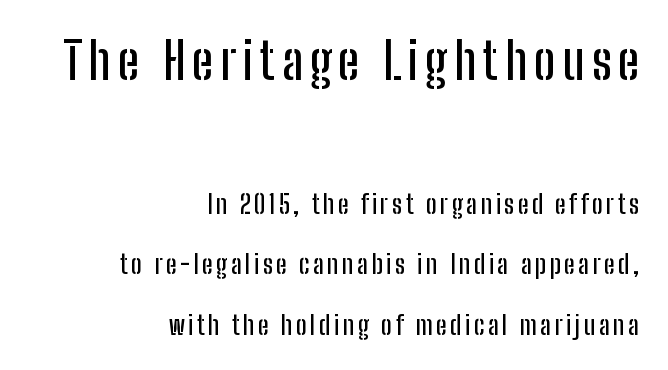
{"serif": "no", "italic": "no", "width": "condensed", "stroke_contrast": "low", "x_height": "medium", "monospaced": "no", "underline": "no", "align": "right", "line_spacing": "loose", "line_spacing_ratio": 2.32, "larger_block": "first", "size_ratio": 1.96, "glyph_px": 51}
